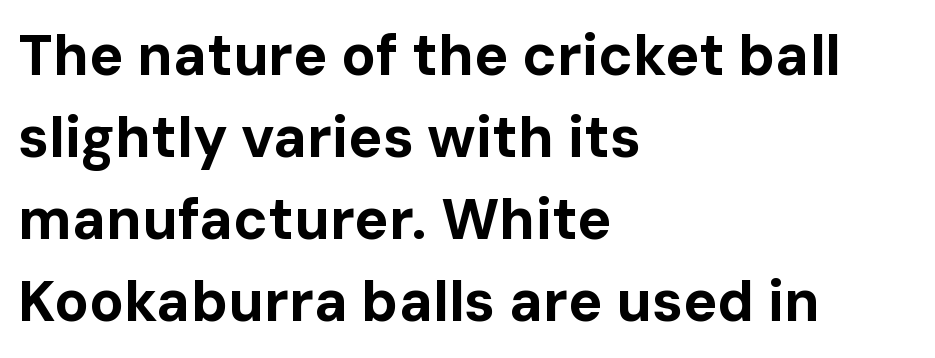
Every stem runs plumb, perpendicular to the baseline. Is the block centered? No — it sits flush against the left margin. Looks like regular typesetting: each glyph gets only the width it needs. The font is running at its bold setting.
